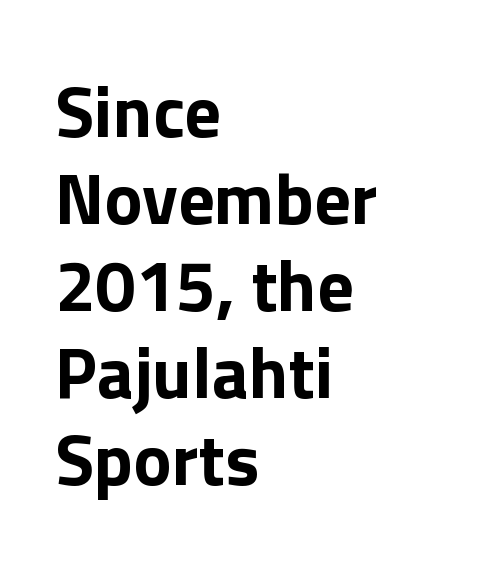
Q: Is the text bold? A: Yes.
Q: Is the text italic (slanted)? A: No, it is upright.
Q: Is the typeface a serif or a sans-serif typeface? A: Sans-serif.
Q: Is the text underlined? A: No.
Q: How is the paragraph aligned? A: Left-aligned.
Q: Is the spacing between letters normal or unusually wide? A: Normal.
Q: Width (condensed, normal, or wide)? A: Normal.
Q: x-height? A: Medium.
Q: Monospaced? A: No.
